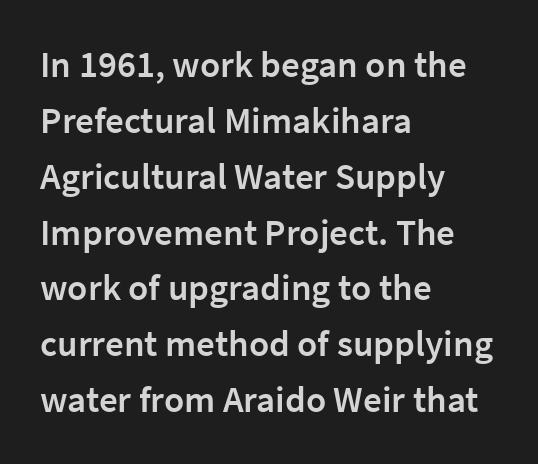
Q: Is the text bold? A: Semi-bold.
Q: Is the text italic (slanted)? A: No, it is upright.
Q: Is the typeface a serif or a sans-serif typeface? A: Sans-serif.
Q: Is the text underlined? A: No.
Q: How is the paragraph aligned? A: Left-aligned.
Q: Is the spacing between letters normal or unusually wide? A: Normal.
Q: Is the spacing between lines tight, normal or loose? A: Normal.
Q: Width (condensed, normal, or wide)? A: Normal.
Q: Stroke contrast? A: Low.
Q: x-height? A: Medium.
Q: Monospaced? A: No.
